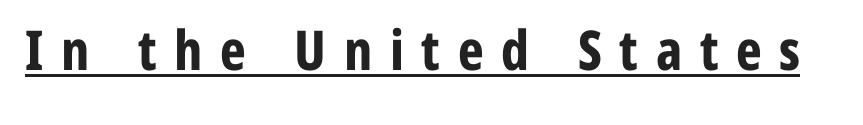
Q: Is the text bold? A: Yes.
Q: Is the text italic (slanted)? A: No, it is upright.
Q: Is the typeface a serif or a sans-serif typeface? A: Sans-serif.
Q: Is the text underlined? A: Yes.
Q: Is the spacing between letters normal or unusually wide? A: Unusually wide.
Q: Width (condensed, normal, or wide)? A: Condensed.
Q: Stroke contrast? A: Low.
Q: x-height? A: Medium.
Q: Monospaced? A: No.
